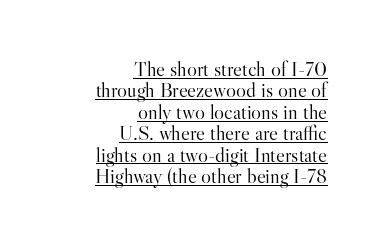
{"italic": "no", "bold": "no", "underline": "yes", "align": "right", "line_spacing": "tight", "line_spacing_ratio": 1.02, "letter_spacing": "normal", "letter_spacing_em": 0.0, "glyph_px": 21}
